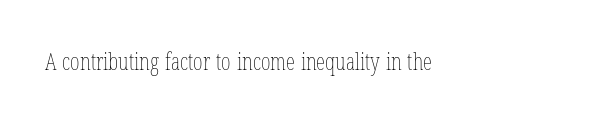
The type is set solid horizontally, with unmodified tracking. Words float on clear page, feet unadorned. A quiet, ordinary-to-light weight characterises the typeface. The type sits square on the baseline with zero lean.
